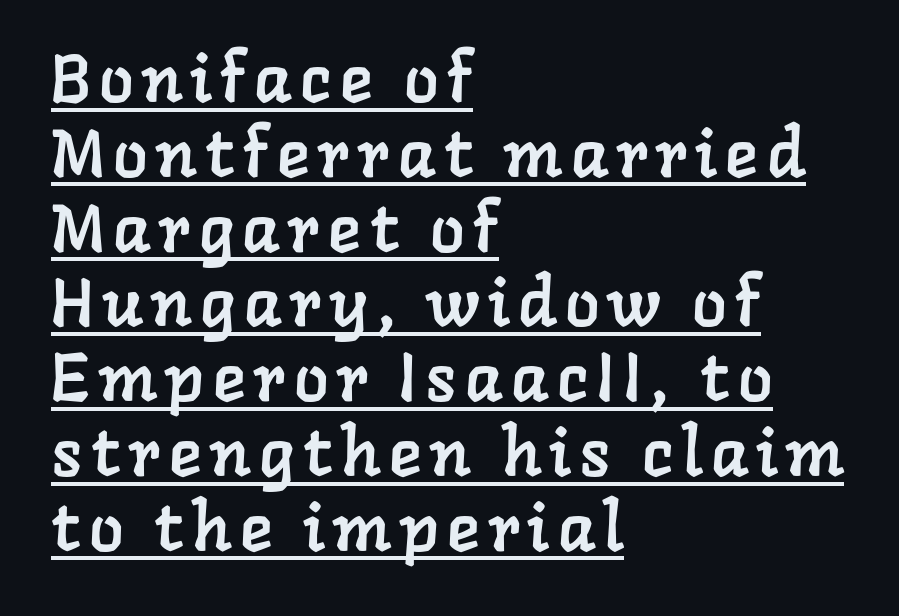
The image shows 68 px serif type; set left-aligned, tight line spacing (1.1x), underlined; low stroke contrast and a medium x-height.
